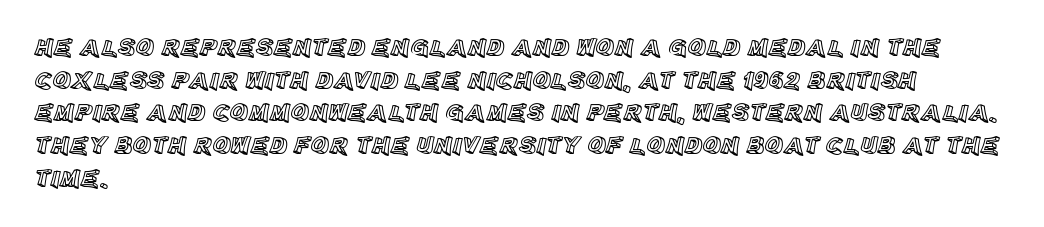
{"underline": "no", "align": "left", "line_spacing": "normal", "line_spacing_ratio": 1.31, "letter_spacing": "normal", "letter_spacing_em": 0.0, "glyph_px": 25}
